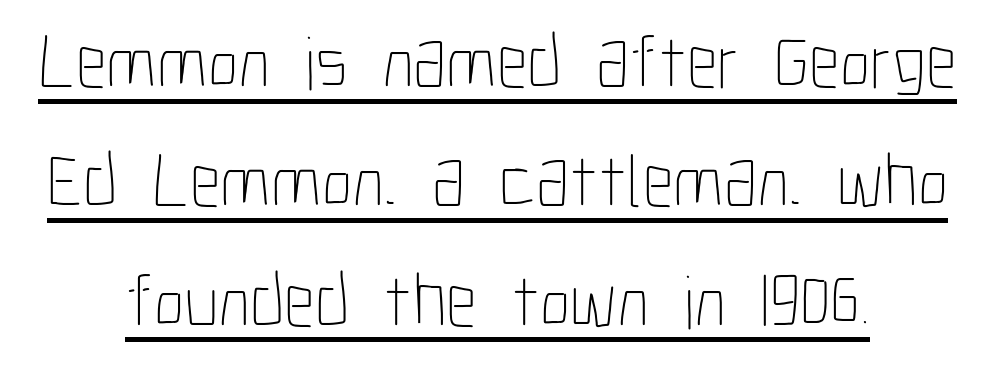
The image shows 76 px thin, condensed type, upright; set centered, normal line spacing (1.57x), normal letter spacing, underlined; low stroke contrast and a medium x-height.
